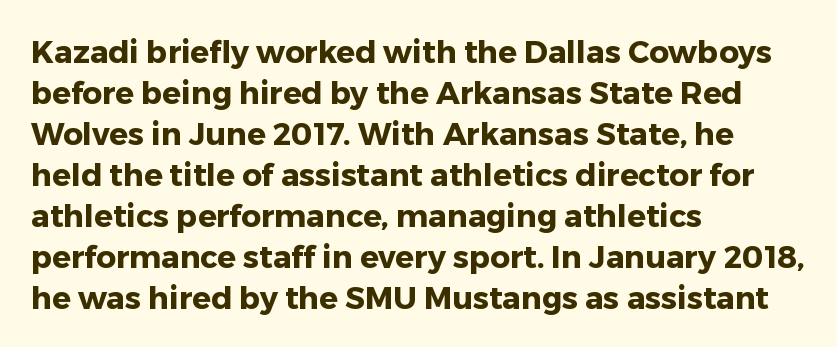
The image shows 31 px heavy sans-serif type, upright; set left-aligned, normal line spacing (1.32x), normal letter spacing, not underlined; low stroke contrast and a medium x-height.
